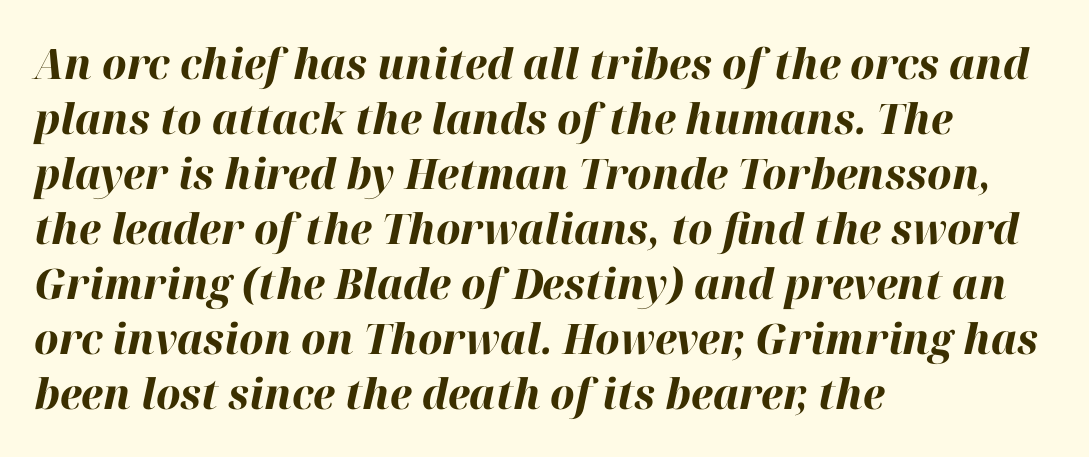
The image shows 42 px bold type, italic (leaning right); set left-aligned, normal line spacing (1.31x), normal letter spacing, not underlined; high stroke contrast and a medium x-height.
